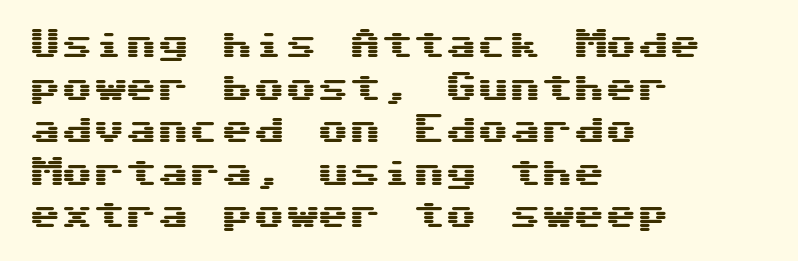
{"serif": "no", "italic": "no", "width": "wide", "stroke_contrast": "medium", "x_height": "medium", "underline": "no", "align": "left", "line_spacing": "normal", "line_spacing_ratio": 1.33, "letter_spacing": "normal", "letter_spacing_em": 0.0, "glyph_px": 32}
